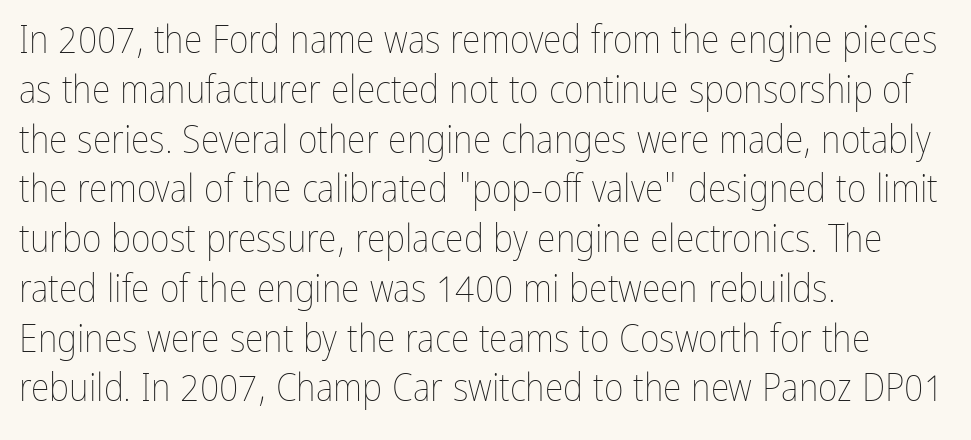
{"italic": "no", "bold": "no", "weight": "thin", "width": "condensed", "stroke_contrast": "low", "x_height": "medium", "monospaced": "no", "underline": "no", "align": "left", "line_spacing": "normal", "line_spacing_ratio": 1.31, "letter_spacing": "normal", "letter_spacing_em": 0.0, "glyph_px": 38}
